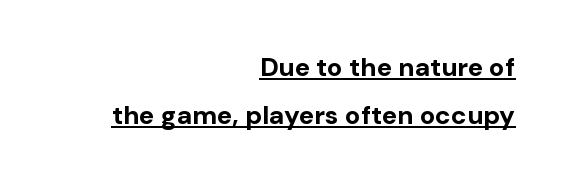
{"italic": "no", "bold": "yes", "underline": "yes", "align": "right", "line_spacing_ratio": 1.84, "letter_spacing": "normal", "letter_spacing_em": 0.0, "glyph_px": 26}
